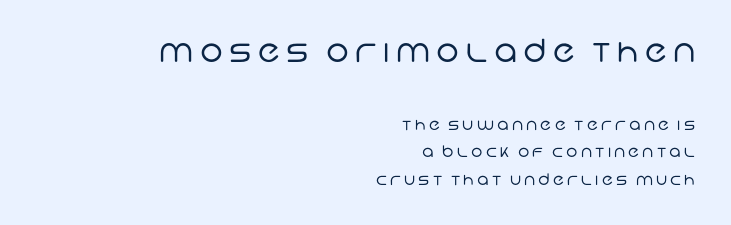
Q: Is the text bold? A: No.
Q: Is the typeface a serif or a sans-serif typeface? A: Sans-serif.
Q: Is the text underlined? A: No.
Q: How is the paragraph aligned? A: Right-aligned.
Q: Is the spacing between letters normal or unusually wide? A: Unusually wide.
Q: Which block of text is set in a larger size, the first (top) or the second (bottom)? A: The first (top) one.
Q: Width (condensed, normal, or wide)? A: Normal.
Q: Stroke contrast? A: Low.
Q: x-height? A: Large.
Q: Monospaced? A: No.
